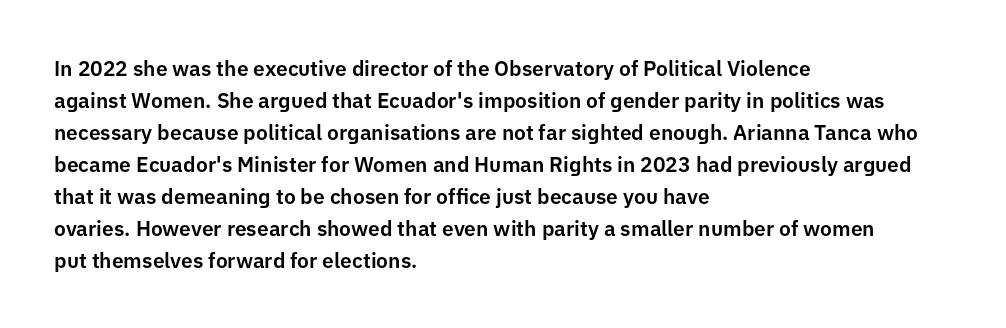
Spacing between characters is what you'd get straight out of the box. This sample is left-justified, so line endings fall wherever the words run out. Has an underline been added? It has not. Evenly set lines give the paragraph a standard silhouette. You can tell it's not italic because the verticals are truly vertical.
